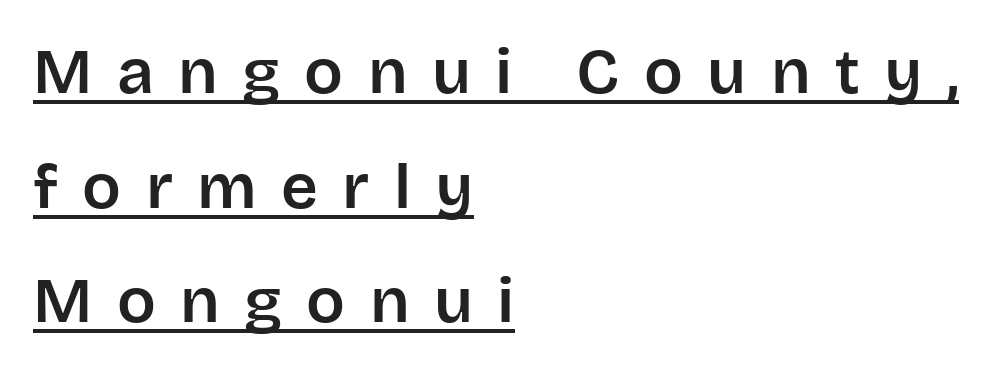
{"serif": "no", "italic": "no", "width": "normal", "stroke_contrast": "low", "x_height": "large", "monospaced": "no", "underline": "yes", "align": "left", "line_spacing_ratio": 1.79, "letter_spacing": "wide", "letter_spacing_em": 0.38, "glyph_px": 64}
